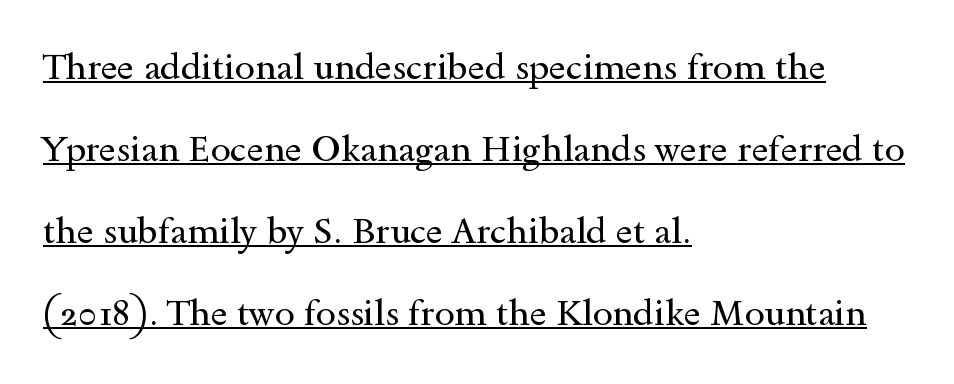
The image shows 36 px regular-weight, wide serif type, upright; set left-aligned, loose line spacing (2.28x), normal letter spacing, underlined; a small x-height.
